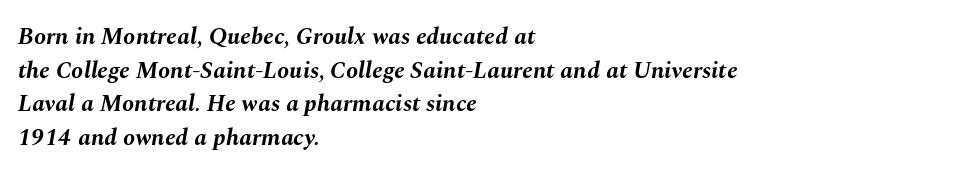
The image shows 24 px bold type, italic (leaning right); set left-aligned, normal line spacing (1.4x), normal letter spacing, not underlined.
